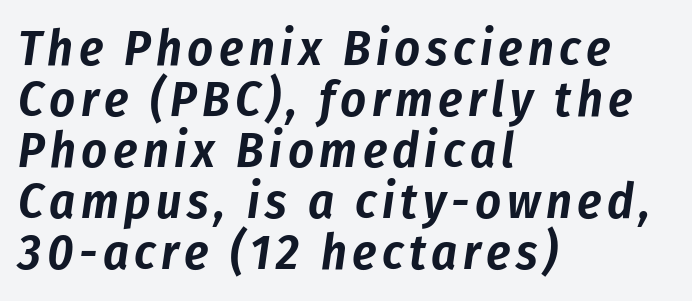
Q: Is the text italic (slanted)? A: Yes, it leans right by about 8 degrees.
Q: Is the text underlined? A: No.
Q: How is the paragraph aligned? A: Left-aligned.
Q: Is the spacing between lines tight, normal or loose? A: Tight.
Q: Width (condensed, normal, or wide)? A: Condensed.
Q: Stroke contrast? A: Low.
Q: x-height? A: Medium.
Q: Monospaced? A: No.
